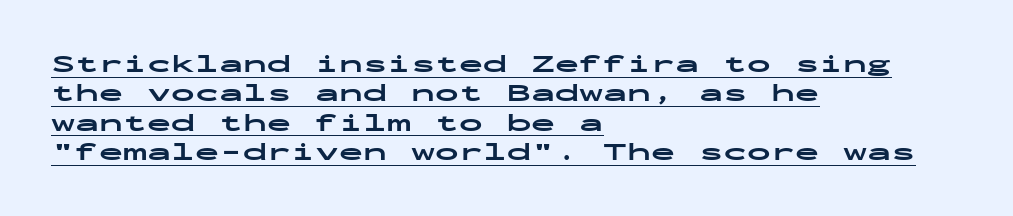
A dark, heavy texture on the line: the type is bold. Here the glyphs are tracked normally, forming tight word shapes. Notice how the stems are strictly vertical — no italics here. This rendering uses left alignment, leaving the right contour irregular.
